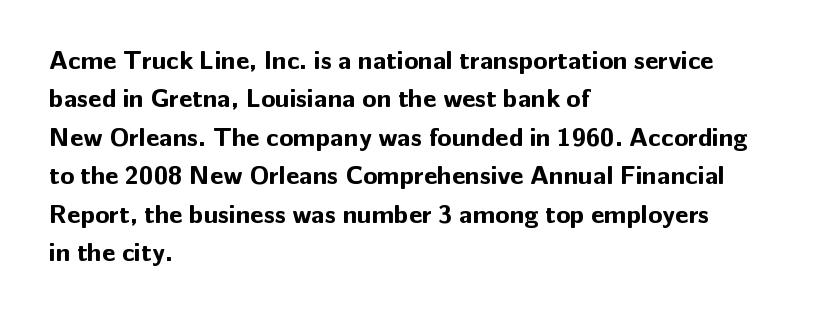
{"italic": "no", "bold": "yes", "underline": "no", "align": "left", "line_spacing": "normal", "line_spacing_ratio": 1.48, "letter_spacing": "normal", "letter_spacing_em": 0.0, "glyph_px": 26}
